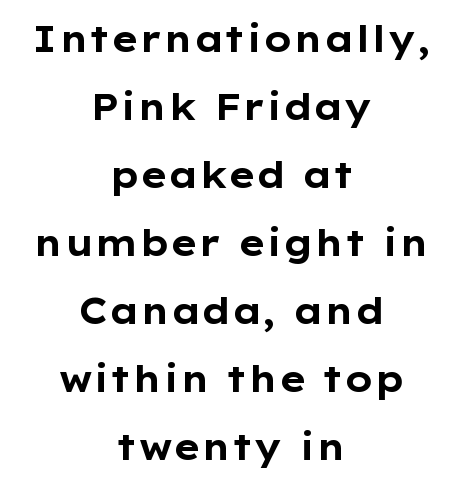
Q: Is the text bold? A: Yes.
Q: Is the text italic (slanted)? A: No, it is upright.
Q: Is the typeface a serif or a sans-serif typeface? A: Sans-serif.
Q: Is the text underlined? A: No.
Q: How is the paragraph aligned? A: Centered.
Q: Is the spacing between letters normal or unusually wide? A: Normal.
Q: Width (condensed, normal, or wide)? A: Wide.
Q: Stroke contrast? A: Low.
Q: x-height? A: Medium.
Q: Monospaced? A: No.
